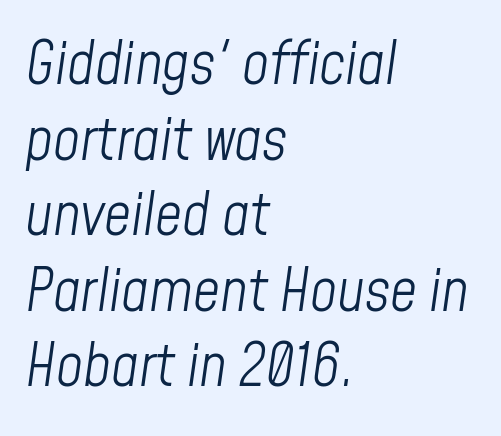
Between one letter and the next there's only the usual sliver of space. The lines sit at an ordinary, default distance from one another. There's an unmistakable incline to the writing here. The paragraph has a hard left edge and a soft right edge. The gap between lines stays unmarked. The passage shown is typed in a proportional face where columns would drift.
